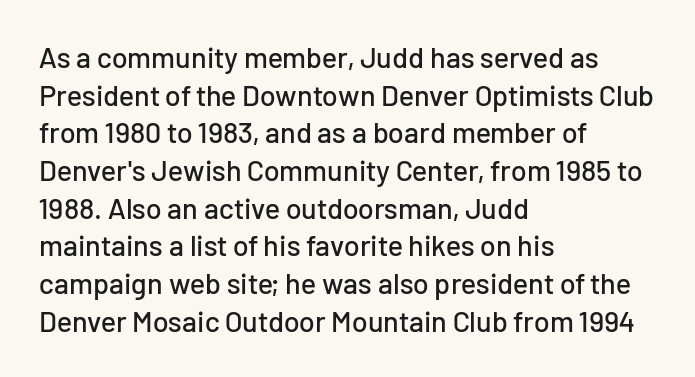
The image shows 29 px sans-serif type, upright; set left-aligned, normal line spacing (1.3x), normal letter spacing, not underlined; low stroke contrast and a medium x-height.
